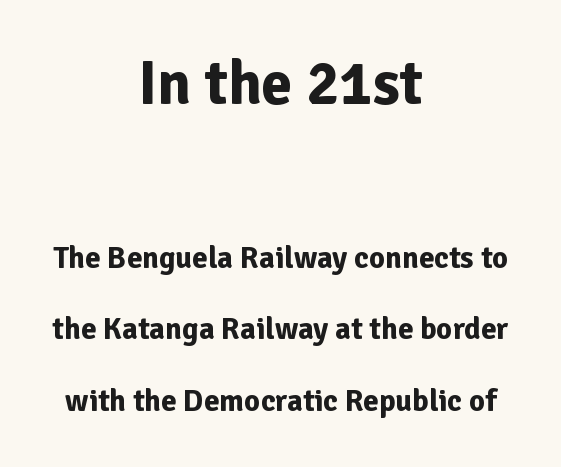
Q: Is the text bold? A: Yes.
Q: Is the text italic (slanted)? A: No, it is upright.
Q: Is the typeface a serif or a sans-serif typeface? A: Sans-serif.
Q: Is the text underlined? A: No.
Q: How is the paragraph aligned? A: Centered.
Q: Is the spacing between letters normal or unusually wide? A: Normal.
Q: Is the spacing between lines tight, normal or loose? A: Loose.
Q: Which block of text is set in a larger size, the first (top) or the second (bottom)? A: The first (top) one.
Q: Width (condensed, normal, or wide)? A: Normal.
Q: Stroke contrast? A: Low.
Q: x-height? A: Medium.
Q: Monospaced? A: No.
